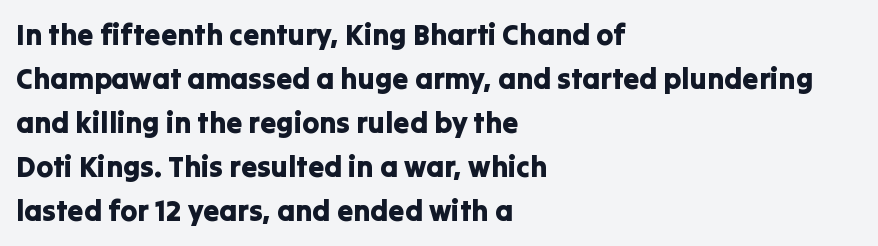
The image shows 29 px sans-serif type, upright; set left-aligned, normal line spacing (1.52x), normal letter spacing, not underlined; low stroke contrast and a medium x-height.
